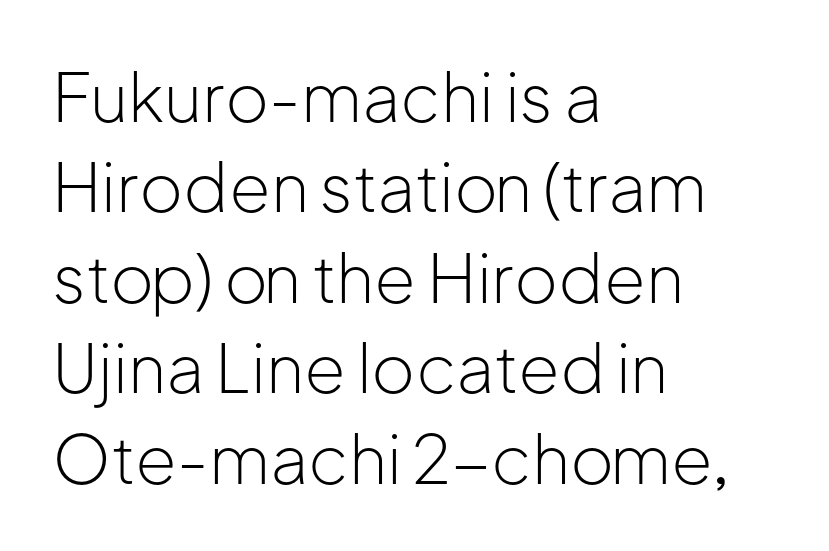
The image shows 67 px light sans-serif type, upright; set left-aligned, normal line spacing (1.35x), normal letter spacing, not underlined; low stroke contrast and a medium x-height.
